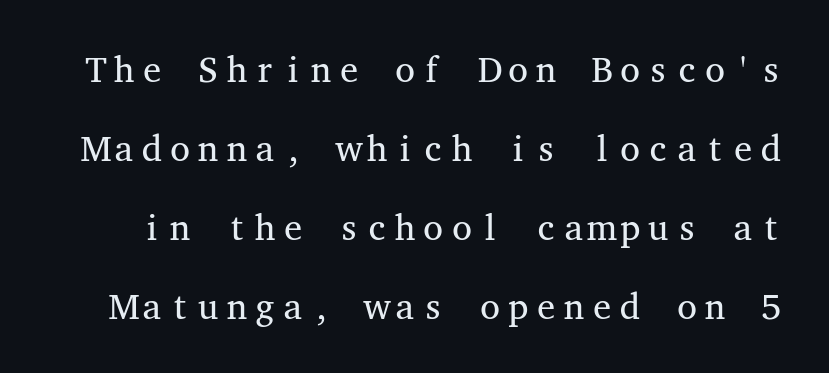
The image shows 36 px regular-weight, wide serif type, upright, monospaced; set loose line spacing (2.19x), normal letter spacing, not underlined; medium stroke contrast and a medium x-height.
